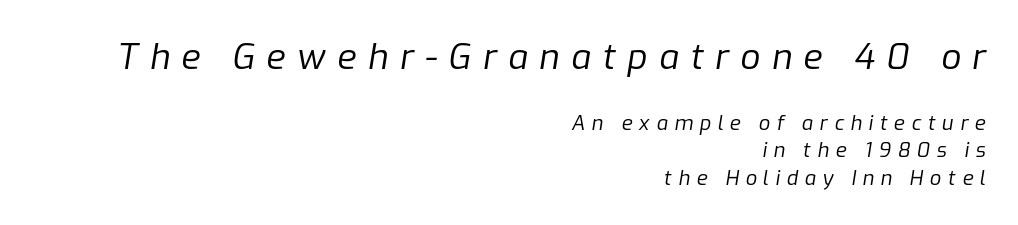
The image shows 35 px regular-weight type, italic (leaning right); set right-aligned, normal line spacing (1.37x), unusually wide letter spacing (+0.33 em), not underlined; the first (top) block is 1.75x larger; low stroke contrast and a medium x-height.
